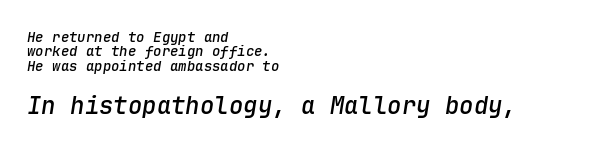
A bit beefed up — I'd call it semibold rather than bold. Leading is clearly below the norm, producing a dense column. Looking at the ascenders, they clearly lean. Character size in the trailing block exceeds that of the leading block.
